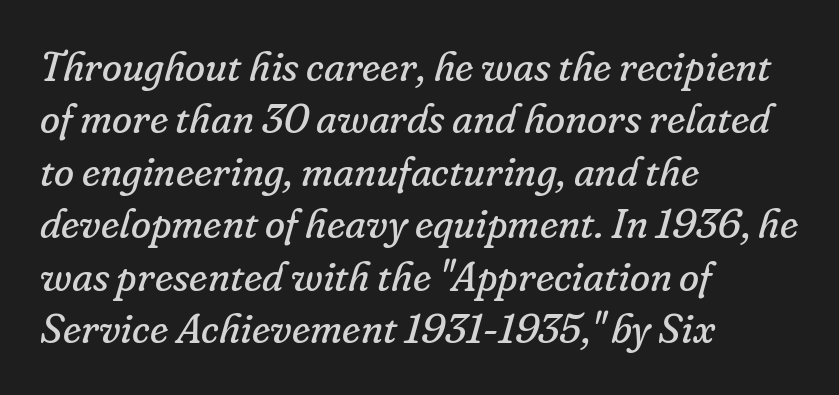
Q: Is the text bold? A: No.
Q: Is the text italic (slanted)? A: Yes, it leans right by about 16 degrees.
Q: Is the typeface a serif or a sans-serif typeface? A: Serif.
Q: Is the text underlined? A: No.
Q: How is the paragraph aligned? A: Left-aligned.
Q: Is the spacing between letters normal or unusually wide? A: Normal.
Q: Is the spacing between lines tight, normal or loose? A: Normal.
Q: Width (condensed, normal, or wide)? A: Normal.
Q: Stroke contrast? A: Low.
Q: x-height? A: Small.
Q: Monospaced? A: No.
